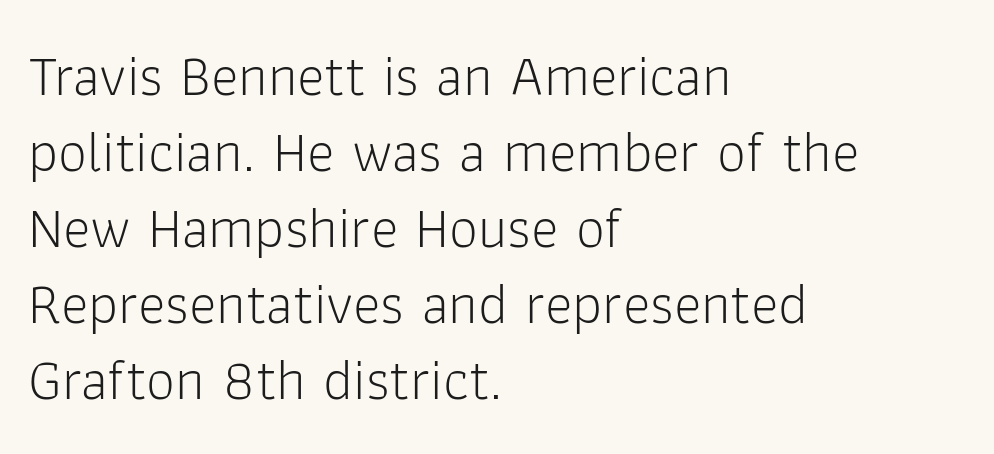
Q: Is the text bold? A: No.
Q: Is the text italic (slanted)? A: No, it is upright.
Q: Is the typeface a serif or a sans-serif typeface? A: Sans-serif.
Q: Is the text underlined? A: No.
Q: How is the paragraph aligned? A: Left-aligned.
Q: Is the spacing between letters normal or unusually wide? A: Normal.
Q: Is the spacing between lines tight, normal or loose? A: Normal.
Q: Width (condensed, normal, or wide)? A: Normal.
Q: Stroke contrast? A: Low.
Q: x-height? A: Medium.
Q: Monospaced? A: No.
